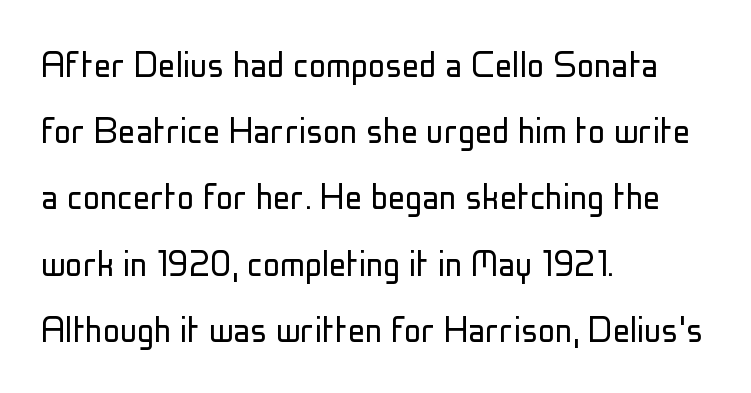
These lines stack with their left ends in a neat column. What kind of face is this? One without serifs — a sans. Each word holds together tightly as a unit, with standard inter-letter gaps. Character widths vary here, with narrow letters taking less room than wide ones. This reads as an unemphasized weight, regular at the heaviest.
